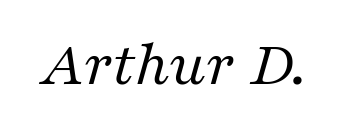
Do the characters align in a grid? No, the font is proportional. Stroke thickness stays within the range of a standard reading face or lighter. The specimen reads as italic at a glance. Type style note: has serifs. The words here are not underlined. The type is set solid horizontally, with unmodified tracking.
